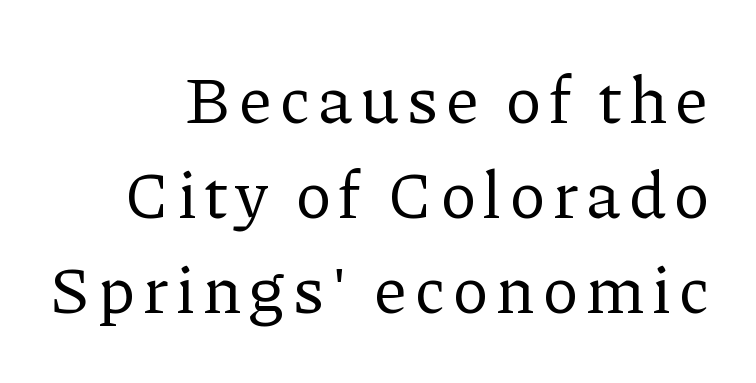
{"serif": "yes", "italic": "no", "bold": "no", "weight": "regular", "width": "normal", "stroke_contrast": "low", "x_height": "medium", "monospaced": "no", "underline": "no", "align": "right", "line_spacing": "normal", "line_spacing_ratio": 1.42, "glyph_px": 67}
